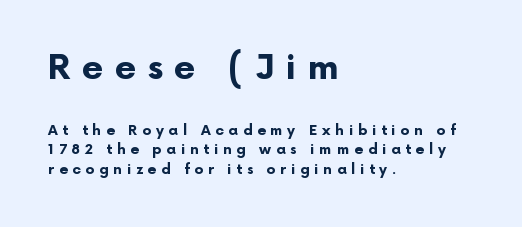
{"serif": "no", "italic": "no", "bold": "yes", "weight": "bold", "width": "normal", "stroke_contrast": "low", "x_height": "medium", "monospaced": "no", "underline": "no", "align": "left", "line_spacing": "normal", "line_spacing_ratio": 1.38, "letter_spacing": "wide", "letter_spacing_em": 0.34, "larger_block": "first", "size_ratio": 2.43, "glyph_px": 34}
